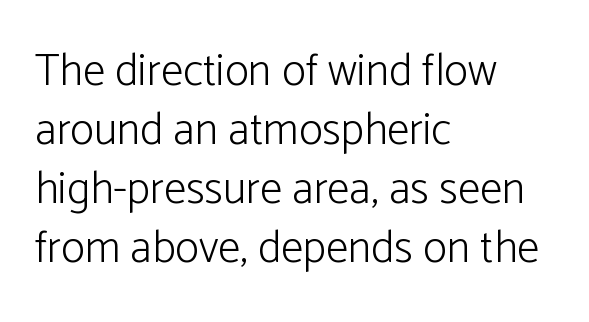
Q: Is the text bold? A: No.
Q: Is the text italic (slanted)? A: No, it is upright.
Q: Is the typeface a serif or a sans-serif typeface? A: Sans-serif.
Q: Is the text underlined? A: No.
Q: How is the paragraph aligned? A: Left-aligned.
Q: Is the spacing between letters normal or unusually wide? A: Normal.
Q: Is the spacing between lines tight, normal or loose? A: Normal.
Q: Width (condensed, normal, or wide)? A: Normal.
Q: Stroke contrast? A: Low.
Q: x-height? A: Medium.
Q: Monospaced? A: No.
